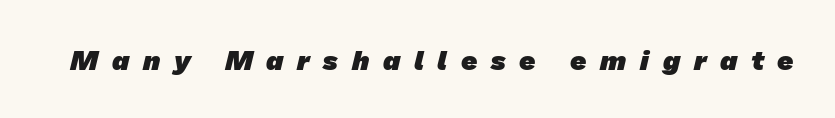
Q: Is the text bold? A: Yes.
Q: Is the typeface a serif or a sans-serif typeface? A: Sans-serif.
Q: Is the text underlined? A: No.
Q: Is the spacing between letters normal or unusually wide? A: Unusually wide.
Q: Width (condensed, normal, or wide)? A: Normal.
Q: Stroke contrast? A: Low.
Q: x-height? A: Medium.
Q: Monospaced? A: No.
